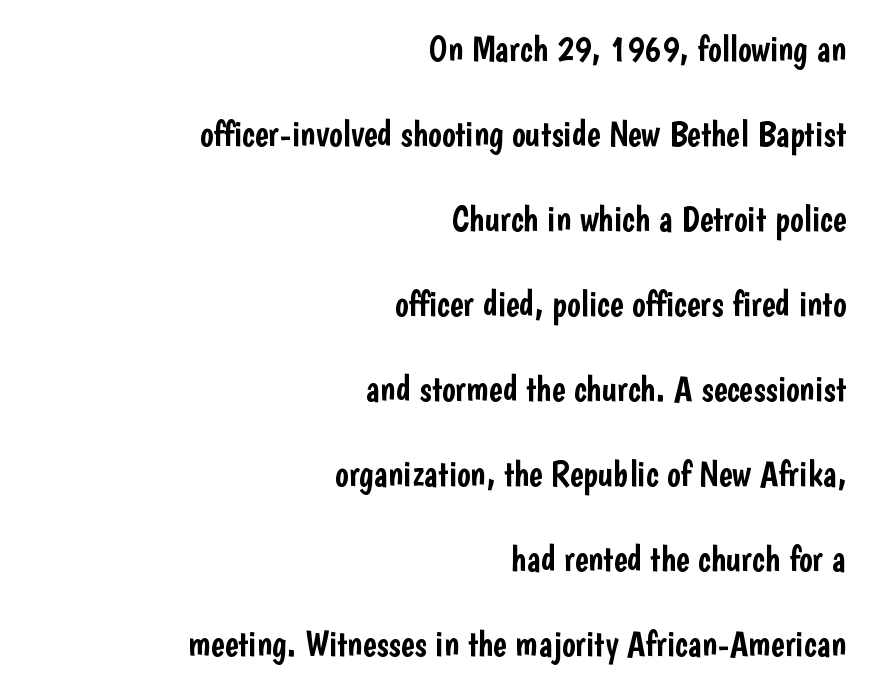
The image shows 36 px condensed sans-serif type, upright; set right-aligned, loose line spacing (2.36x), normal letter spacing, not underlined; low stroke contrast and a medium x-height.
